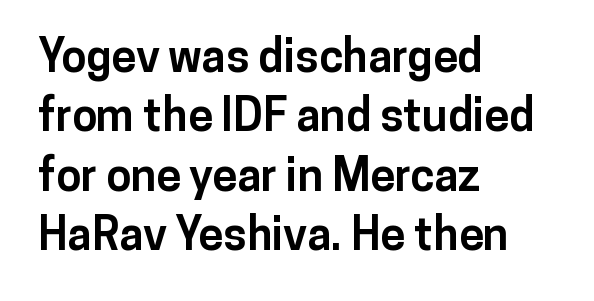
The image shows 45 px bold sans-serif type, upright; set left-aligned, normal line spacing (1.32x), normal letter spacing, not underlined; low stroke contrast and a medium x-height.
